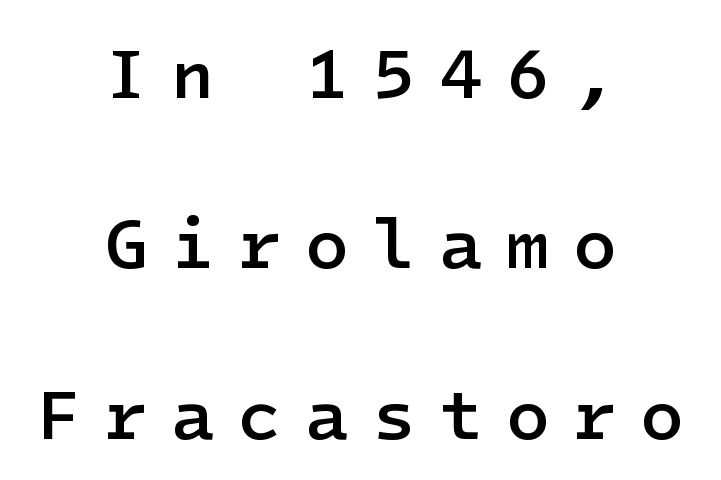
The image shows 71 px semibold sans-serif type, upright; set centered, loose line spacing (2.4x), unusually wide letter spacing (+0.33 em), not underlined; low stroke contrast and a medium x-height.
